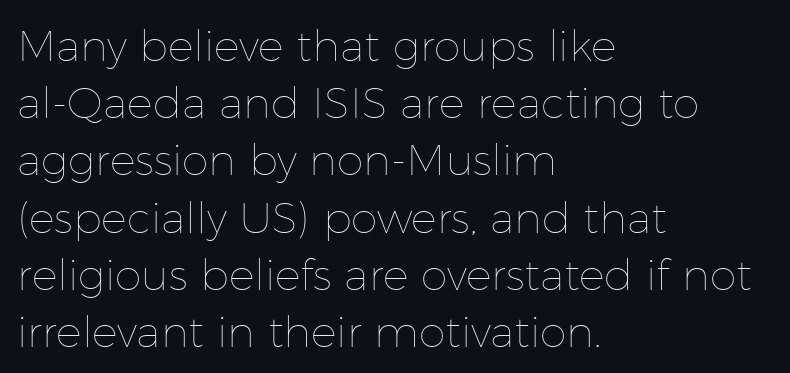
Q: Is the text bold? A: No.
Q: Is the text italic (slanted)? A: No, it is upright.
Q: Is the text underlined? A: No.
Q: How is the paragraph aligned? A: Left-aligned.
Q: Is the spacing between letters normal or unusually wide? A: Normal.
Q: Is the spacing between lines tight, normal or loose? A: Normal.
Q: Width (condensed, normal, or wide)? A: Normal.
Q: Stroke contrast? A: Low.
Q: x-height? A: Medium.
Q: Monospaced? A: No.
